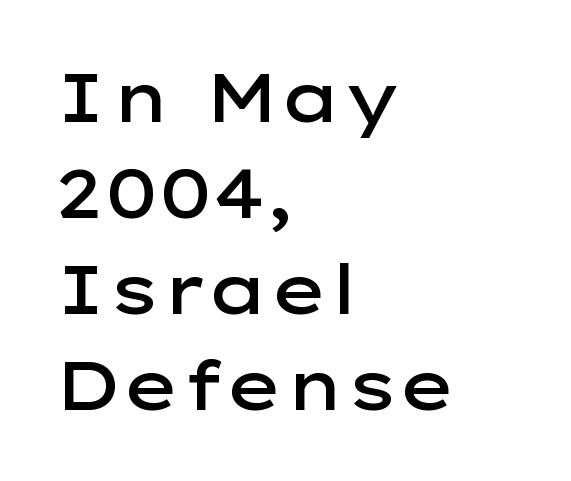
Q: Is the text bold? A: Semi-bold.
Q: Is the text italic (slanted)? A: No, it is upright.
Q: Is the typeface a serif or a sans-serif typeface? A: Sans-serif.
Q: Is the text underlined? A: No.
Q: How is the paragraph aligned? A: Left-aligned.
Q: Is the spacing between letters normal or unusually wide? A: Normal.
Q: Is the spacing between lines tight, normal or loose? A: Normal.
Q: Width (condensed, normal, or wide)? A: Wide.
Q: Stroke contrast? A: Low.
Q: x-height? A: Medium.
Q: Monospaced? A: No.
